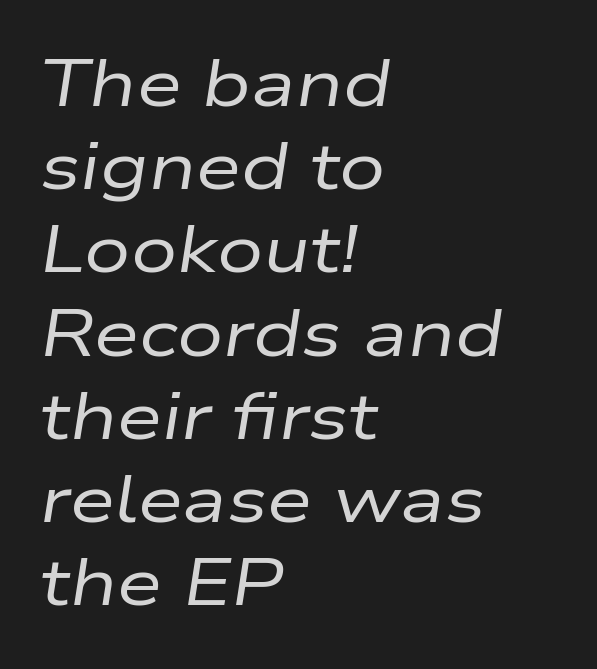
Q: Is the text bold? A: No.
Q: Is the text italic (slanted)? A: Yes, it leans right by about 9 degrees.
Q: Is the text underlined? A: No.
Q: How is the paragraph aligned? A: Left-aligned.
Q: Is the spacing between letters normal or unusually wide? A: Normal.
Q: Is the spacing between lines tight, normal or loose? A: Normal.
Q: Width (condensed, normal, or wide)? A: Wide.
Q: Stroke contrast? A: Low.
Q: x-height? A: Medium.
Q: Monospaced? A: No.
